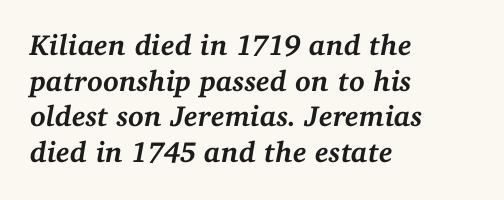
Q: Is the text bold? A: Yes.
Q: Is the text italic (slanted)? A: Yes, it leans right by about 11 degrees.
Q: Is the typeface a serif or a sans-serif typeface? A: Serif.
Q: Is the text underlined? A: No.
Q: How is the paragraph aligned? A: Left-aligned.
Q: Is the spacing between letters normal or unusually wide? A: Normal.
Q: Width (condensed, normal, or wide)? A: Normal.
Q: Stroke contrast? A: Medium.
Q: x-height? A: Medium.
Q: Monospaced? A: No.
